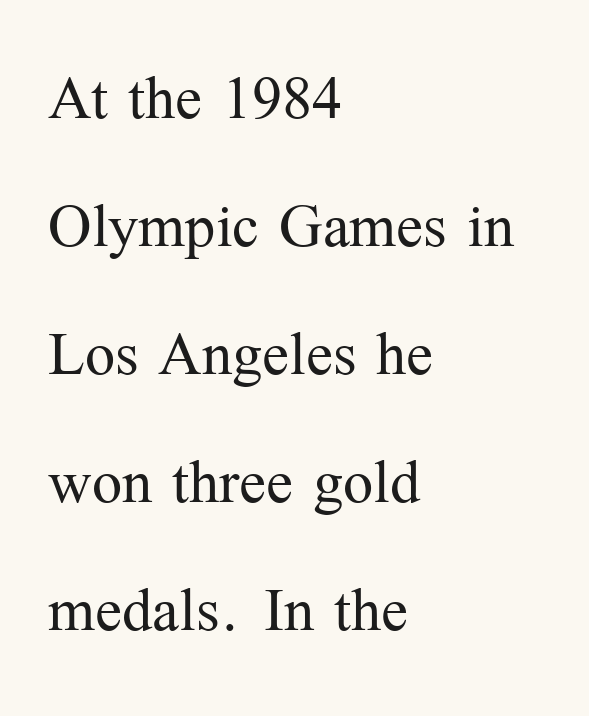
{"serif": "yes", "italic": "no", "bold": "no", "weight": "light", "width": "normal", "stroke_contrast": "medium", "x_height": "medium", "monospaced": "no", "underline": "no", "align": "left", "line_spacing": "normal", "line_spacing_ratio": 1.6, "letter_spacing": "normal", "letter_spacing_em": 0.0, "glyph_px": 80}
